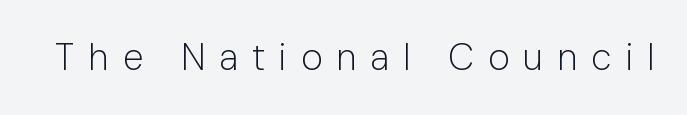
You could not count columns in this text — the font is proportionally spaced. Unlike italic type, these characters show no tilt at all. Nobody drew a line under any word here. This reads as an unemphasized weight, regular at the heaviest. There is plenty of visible air inserted between adjacent glyphs. Nope, no serifs anywhere on these letters.
